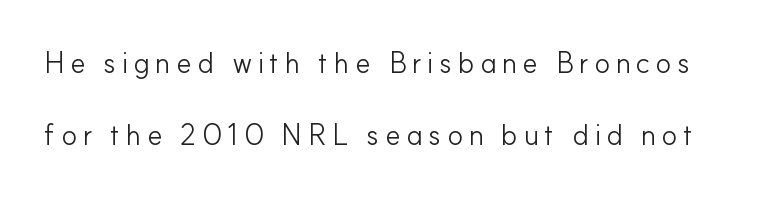
The image shows 29 px light sans-serif type, upright; set loose line spacing (2.47x), not underlined; low stroke contrast and a small x-height.
